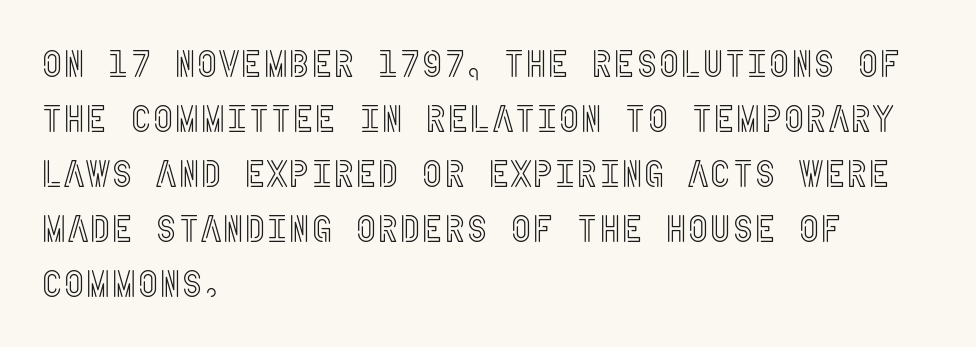
Q: Is the text italic (slanted)? A: No, it is upright.
Q: Is the text underlined? A: No.
Q: How is the paragraph aligned? A: Left-aligned.
Q: Is the spacing between letters normal or unusually wide? A: Normal.
Q: Is the spacing between lines tight, normal or loose? A: Normal.
Q: Width (condensed, normal, or wide)? A: Condensed.
Q: x-height? A: Large.
